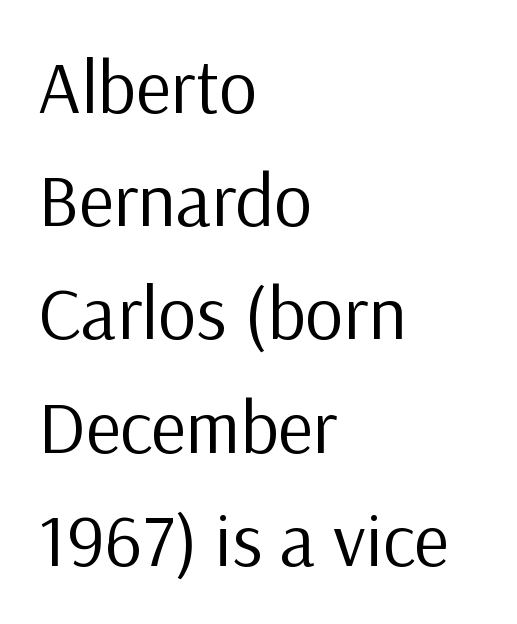
Q: Is the text bold? A: No.
Q: Is the text italic (slanted)? A: No, it is upright.
Q: Is the typeface a serif or a sans-serif typeface? A: Sans-serif.
Q: Is the text underlined? A: No.
Q: How is the paragraph aligned? A: Left-aligned.
Q: Is the spacing between letters normal or unusually wide? A: Normal.
Q: Is the spacing between lines tight, normal or loose? A: Normal.
Q: Width (condensed, normal, or wide)? A: Normal.
Q: Stroke contrast? A: Low.
Q: x-height? A: Medium.
Q: Monospaced? A: No.
